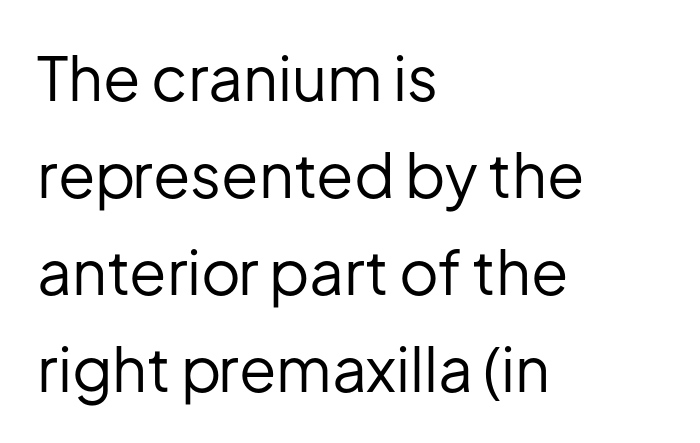
{"serif": "no", "italic": "no", "bold": "no", "weight": "regular", "width": "normal", "stroke_contrast": "low", "x_height": "medium", "monospaced": "no", "underline": "no", "align": "left", "line_spacing": "normal", "line_spacing_ratio": 1.59, "letter_spacing": "normal", "letter_spacing_em": 0.0, "glyph_px": 61}
